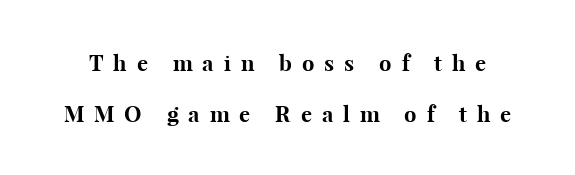
{"italic": "no", "bold": "yes", "underline": "no", "line_spacing": "loose", "line_spacing_ratio": 2.3, "letter_spacing": "wide", "letter_spacing_em": 0.45, "glyph_px": 22}
